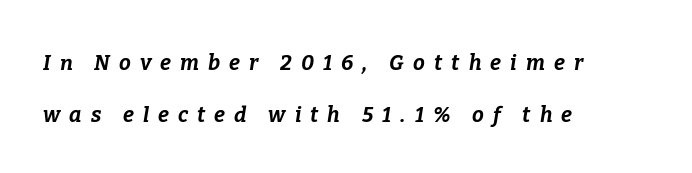
{"italic": "yes", "lean": "right", "slant_degrees": 9, "bold": "yes", "underline": "no", "align": "left", "line_spacing": "loose", "line_spacing_ratio": 2.46, "letter_spacing": "wide", "letter_spacing_em": 0.43, "glyph_px": 21}
